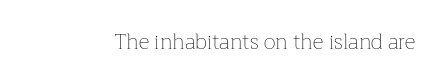
{"italic": "no", "bold": "no", "underline": "no", "letter_spacing": "normal", "letter_spacing_em": 0.0, "glyph_px": 21}
